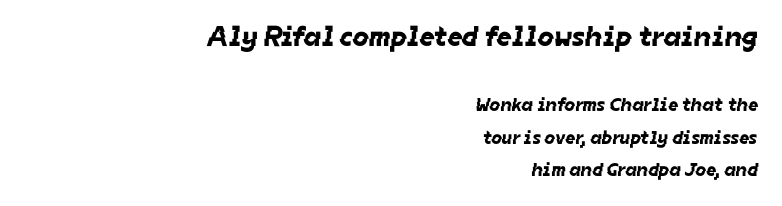
In terms of letterform style, serifs are entirely absent. Reading down the column, the eye jumps a familiar distance to each next line. Here the designer chose a conventional face with non-uniform glyph widths. All the whitespace from short lines collects on the left. Look at the tracking — it's just the regular setting, nothing added. The face used here appears at its bigger size in the upper chunk.
